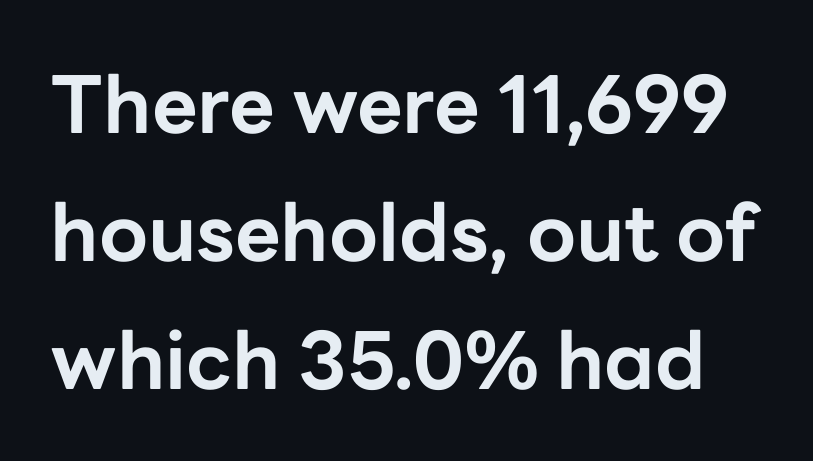
Q: Is the text bold? A: Yes.
Q: Is the text italic (slanted)? A: No, it is upright.
Q: Is the typeface a serif or a sans-serif typeface? A: Sans-serif.
Q: Is the text underlined? A: No.
Q: Is the spacing between letters normal or unusually wide? A: Normal.
Q: Is the spacing between lines tight, normal or loose? A: Normal.
Q: Width (condensed, normal, or wide)? A: Normal.
Q: Stroke contrast? A: Low.
Q: x-height? A: Medium.
Q: Monospaced? A: No.
